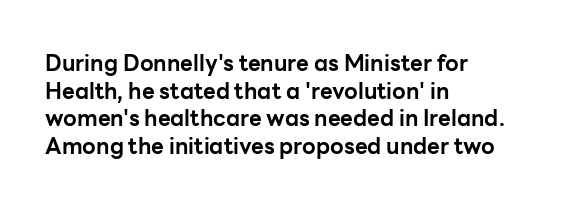
These words are printed bold, with thick strokes throughout. The string is rendered with underlining switched off. What's the leading like? Ordinary, nothing unusual. Tracking value appears to be zero — textbook default spacing. This rendering uses left alignment, leaving the right contour irregular. Every stem runs plumb, perpendicular to the baseline.
